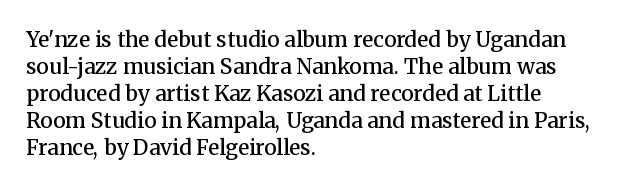
The typography opts for an upright posture over an oblique one. The typesetting leans somewhat heavy: a semibold. Look at the tracking — it's just the regular setting, nothing added. Bare-footed words on every line. Summary of vertical rhythm: regular, with standard interline spacing. The paragraph shown leans on its left margin.
